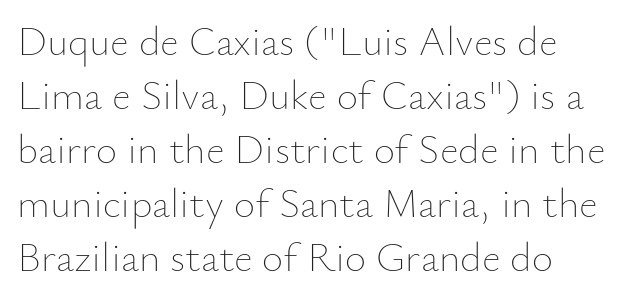
The image shows 41 px thin type, upright; set normal line spacing (1.32x), normal letter spacing, not underlined; low stroke contrast and a small x-height.
